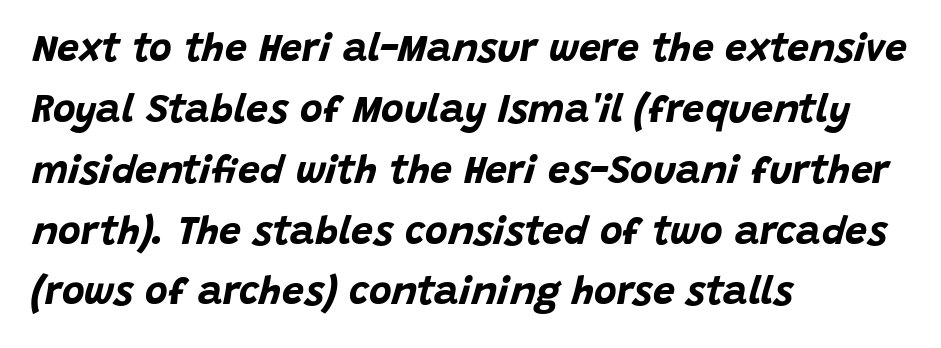
Q: Is the text bold? A: Yes.
Q: Is the text italic (slanted)? A: Yes, it leans right by about 15 degrees.
Q: Is the text underlined? A: No.
Q: How is the paragraph aligned? A: Left-aligned.
Q: Is the spacing between letters normal or unusually wide? A: Normal.
Q: Is the spacing between lines tight, normal or loose? A: Normal.
Q: Width (condensed, normal, or wide)? A: Normal.
Q: Stroke contrast? A: Low.
Q: x-height? A: Large.
Q: Monospaced? A: No.
